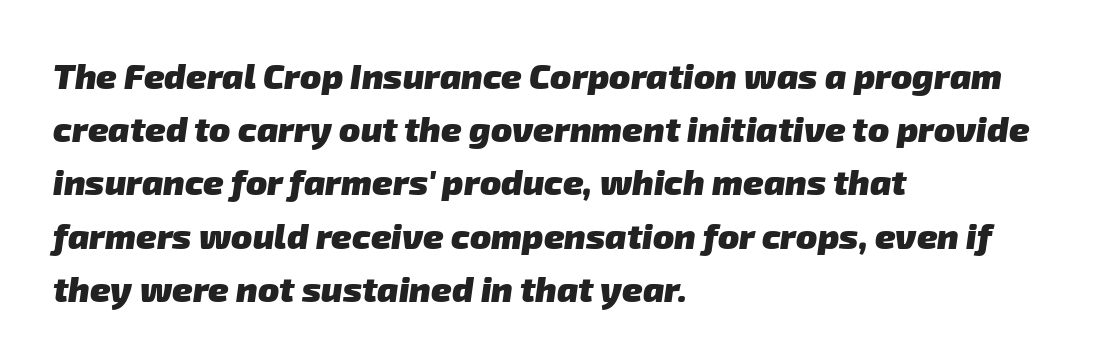
The vertical gap from one line to the next is medium. Horizontal alignment here is leftward, the default for most running prose. This is heavy type, rendered in bold. Typographically, this falls in the sans-serif category. Do the characters align in a grid? No, the font is proportional. Honestly, the letter spacing is just normal — you wouldn't notice it.
